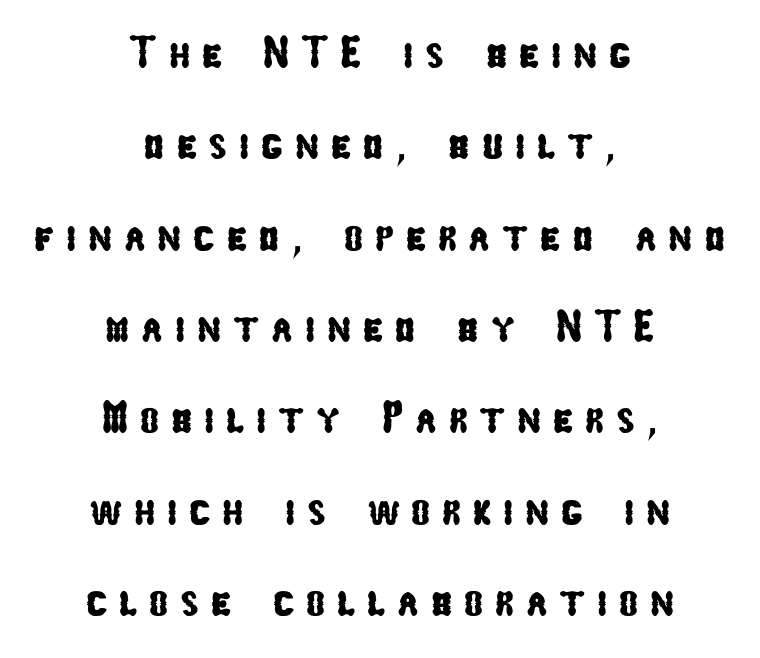
Q: Is the typeface a serif or a sans-serif typeface? A: Sans-serif.
Q: Is the text underlined? A: No.
Q: How is the paragraph aligned? A: Centered.
Q: Is the spacing between letters normal or unusually wide? A: Unusually wide.
Q: Is the spacing between lines tight, normal or loose? A: Loose.
Q: Width (condensed, normal, or wide)? A: Condensed.
Q: Stroke contrast? A: Low.
Q: x-height? A: Medium.
Q: Monospaced? A: No.
